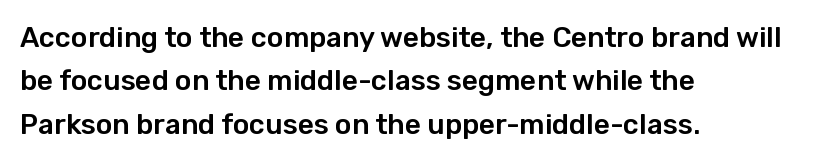
{"serif": "no", "italic": "no", "width": "normal", "stroke_contrast": "low", "x_height": "medium", "monospaced": "no", "underline": "no", "align": "left", "line_spacing": "normal", "line_spacing_ratio": 1.55, "letter_spacing": "normal", "letter_spacing_em": 0.0, "glyph_px": 28}
